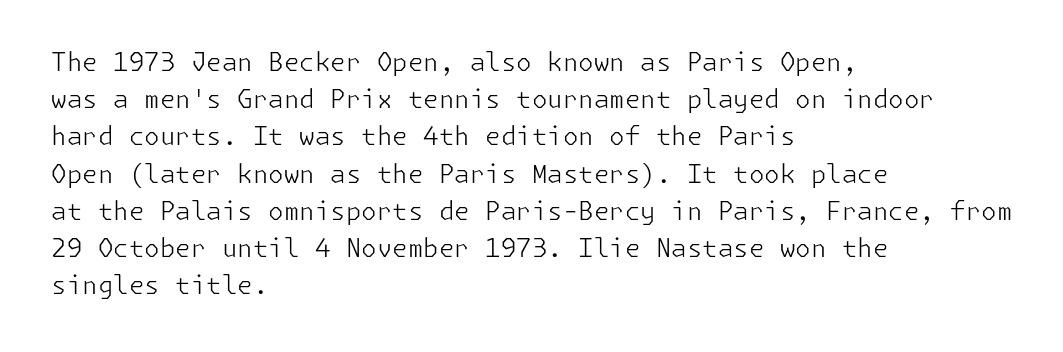
{"italic": "no", "bold": "no", "underline": "no", "align": "left", "line_spacing": "normal", "line_spacing_ratio": 1.49, "letter_spacing": "normal", "letter_spacing_em": 0.0, "glyph_px": 25}
